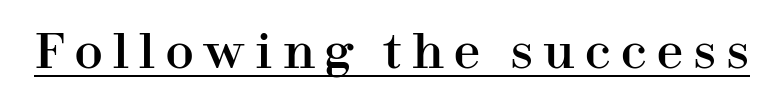
{"serif": "yes", "italic": "no", "width": "normal", "stroke_contrast": "high", "x_height": "medium", "monospaced": "no", "underline": "yes", "letter_spacing": "wide", "letter_spacing_em": 0.22, "glyph_px": 47}
